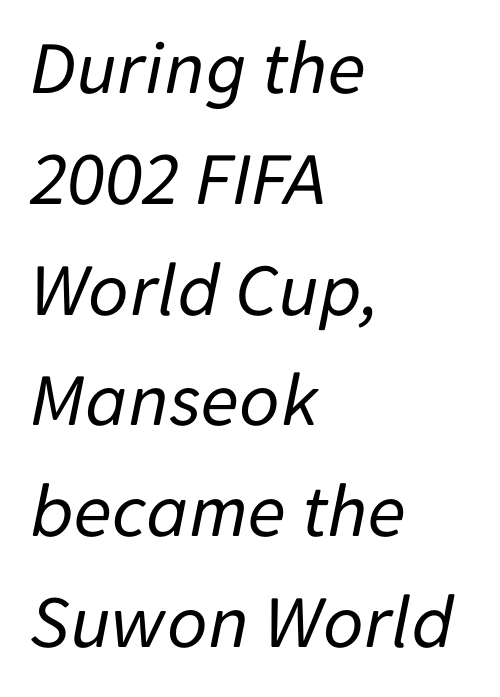
Q: Is the text bold? A: No.
Q: Is the text italic (slanted)? A: Yes, it leans right by about 11 degrees.
Q: Is the text underlined? A: No.
Q: How is the paragraph aligned? A: Left-aligned.
Q: Is the spacing between letters normal or unusually wide? A: Normal.
Q: Is the spacing between lines tight, normal or loose? A: Normal.
Q: Width (condensed, normal, or wide)? A: Normal.
Q: Stroke contrast? A: Low.
Q: x-height? A: Medium.
Q: Monospaced? A: No.
